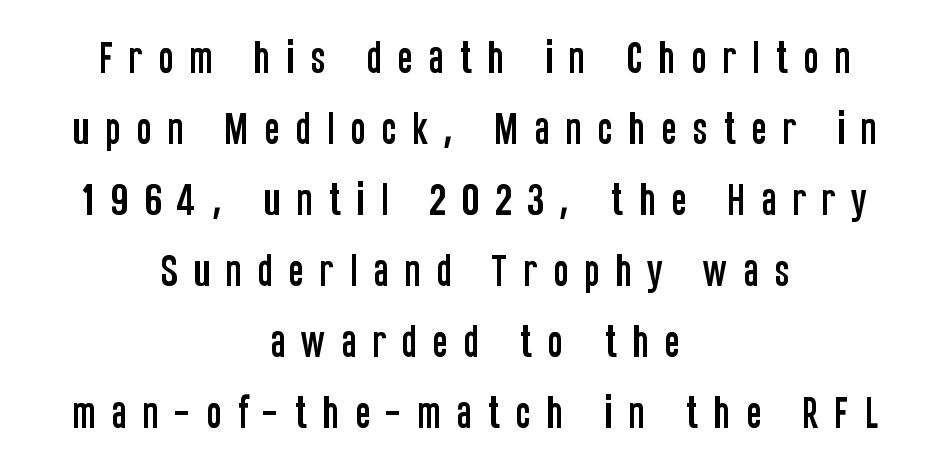
This rendering widens character spacing well past its baseline value. Varying glyph widths throughout — classic text-font behaviour. These lines are composed in type without serifs. The area under the type is left untouched. Posture: vertical. Where is the straight margin? There isn't one; the lines are centered.
